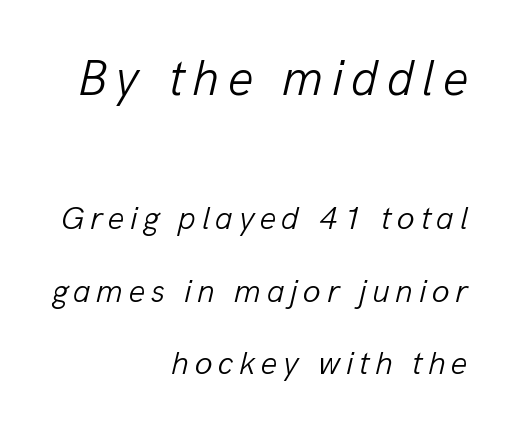
{"italic": "yes", "lean": "right", "slant_degrees": 13, "bold": "no", "weight": "light", "width": "normal", "stroke_contrast": "low", "x_height": "medium", "monospaced": "no", "underline": "no", "align": "right", "line_spacing": "loose", "line_spacing_ratio": 2.2, "larger_block": "first", "size_ratio": 1.52, "glyph_px": 50}
